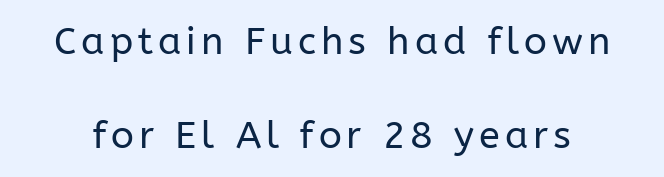
You could fit nearly another row in the gap between these rows. Is this a heavy cut? Hardly; it is regular or lighter. Character widths vary here, with narrow letters taking less room than wide ones. A clean baseline with only descenders dipping below it. The designer went with a sans here, leaving each stem footless. This sample uses an upright cut, with every glyph sitting square on the baseline.
